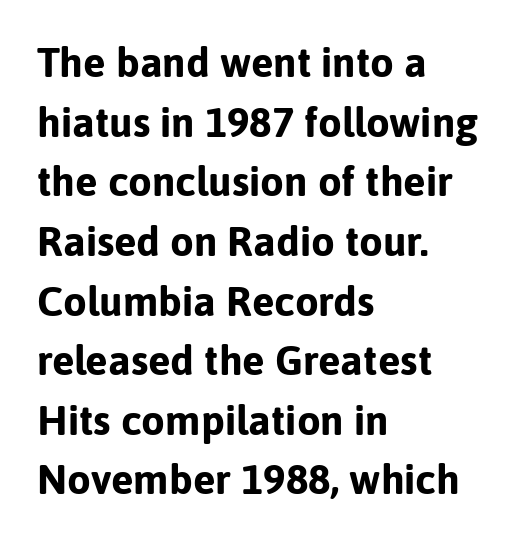
The image shows 42 px bold sans-serif type, upright; set left-aligned, normal line spacing (1.42x), normal letter spacing, not underlined; low stroke contrast and a medium x-height.
